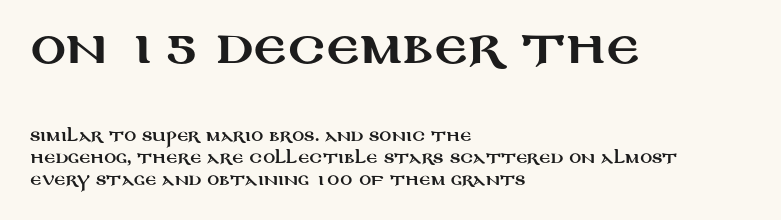
{"serif": "no", "italic": "no", "width": "wide", "stroke_contrast": "medium", "x_height": "large", "monospaced": "no", "underline": "no", "align": "left", "line_spacing": "normal", "line_spacing_ratio": 1.46, "letter_spacing": "normal", "letter_spacing_em": 0.0, "larger_block": "first", "size_ratio": 2.93, "glyph_px": 44}
